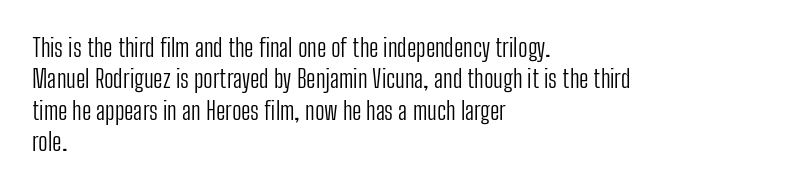
Q: Is the text bold? A: No.
Q: Is the text italic (slanted)? A: No, it is upright.
Q: Is the text underlined? A: No.
Q: How is the paragraph aligned? A: Left-aligned.
Q: Is the spacing between letters normal or unusually wide? A: Normal.
Q: Is the spacing between lines tight, normal or loose? A: Normal.
